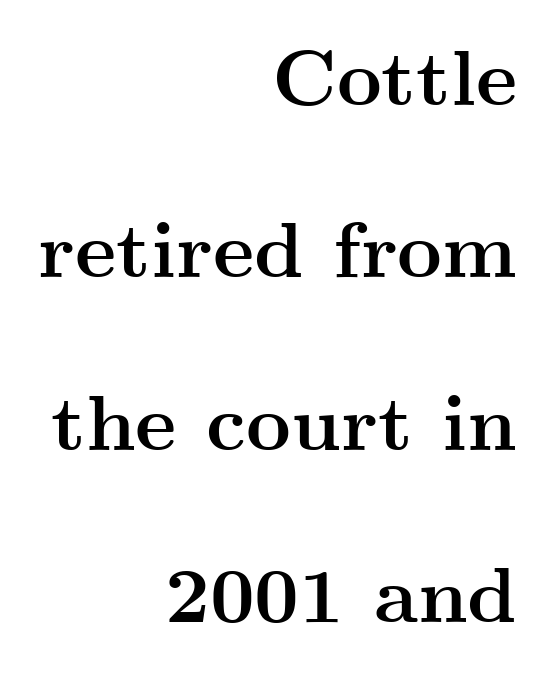
{"serif": "yes", "italic": "no", "bold": "yes", "weight": "semibold", "width": "wide", "stroke_contrast": "medium", "x_height": "small", "monospaced": "no", "underline": "no", "align": "right", "line_spacing": "loose", "line_spacing_ratio": 2.21, "letter_spacing": "normal", "letter_spacing_em": 0.0, "glyph_px": 78}
